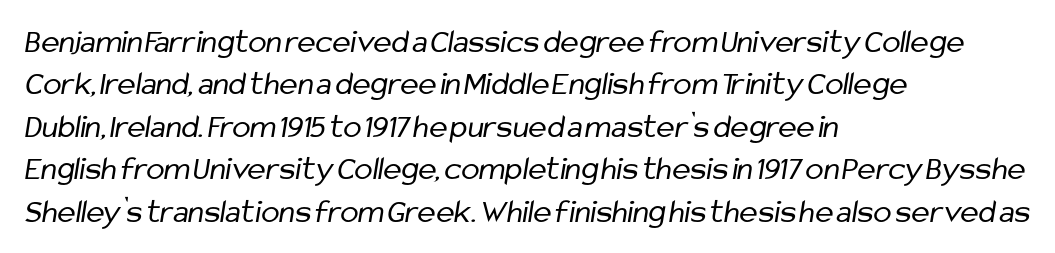
The image shows 34 px regular-weight, condensed sans-serif type; set left-aligned, normal line spacing (1.25x), normal letter spacing, not underlined; low stroke contrast and a medium x-height.
